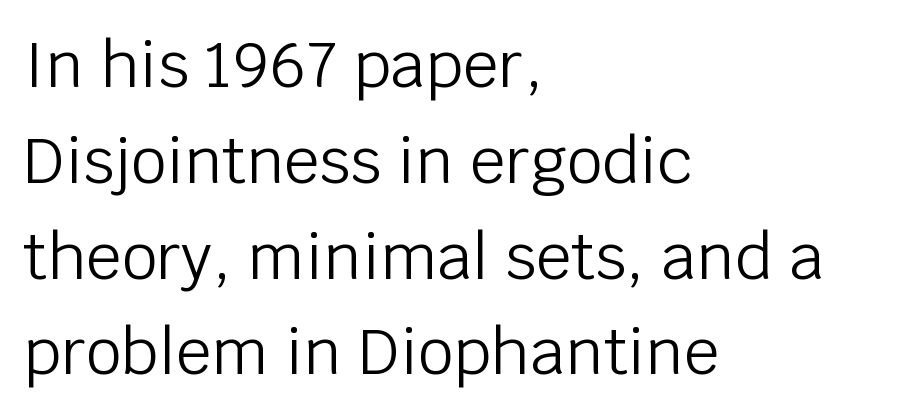
The image shows 63 px light sans-serif type, upright; set left-aligned, normal line spacing (1.52x), normal letter spacing, not underlined; low stroke contrast and a large x-height.
